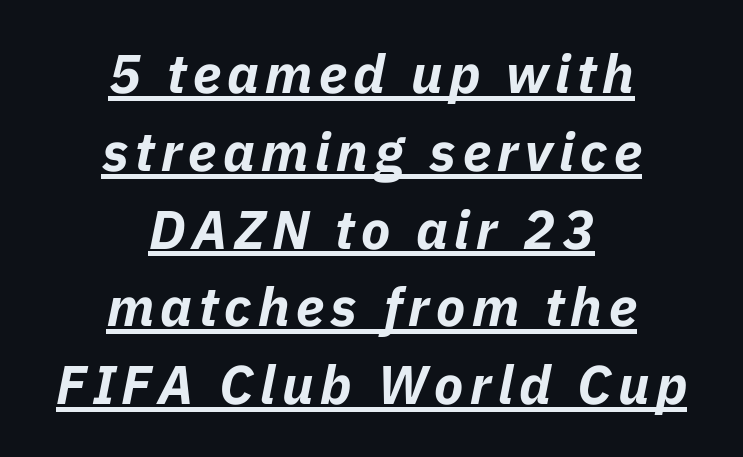
{"italic": "yes", "lean": "right", "slant_degrees": 11, "bold": "yes", "weight": "bold", "width": "normal", "stroke_contrast": "low", "x_height": "medium", "monospaced": "no", "underline": "yes", "align": "center", "line_spacing": "normal", "line_spacing_ratio": 1.44, "glyph_px": 54}
